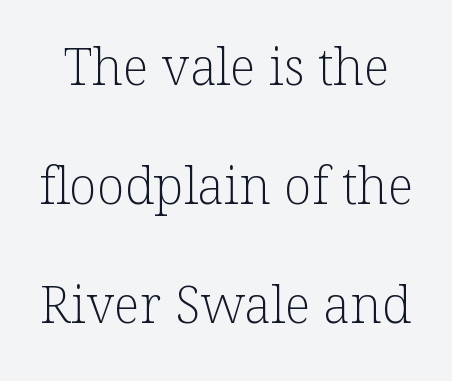
These lines are rendered in a variable-pitch font. I'd call this a serif setting — the letters wear small feet. Compared with typical paragraphs, the rows here are farther apart. The letterforms sit at book weight or below. The typography opts for an upright posture over an oblique one.
